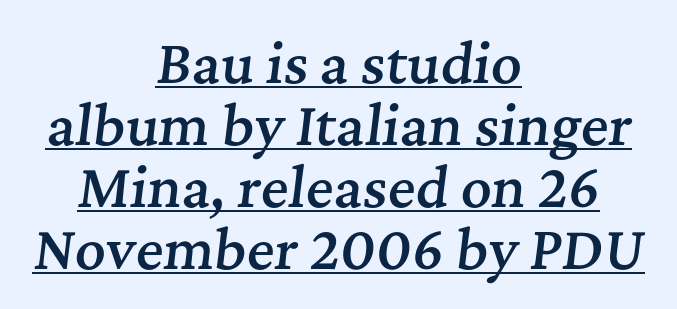
Every letter is mildly thick-stroked: semibold rather than bold. What stands out about the letter spacing? Nothing — it is the standard amount. The face used here is proportionally spaced, like ordinary book or web type. Caption: lettering with a line underneath.
